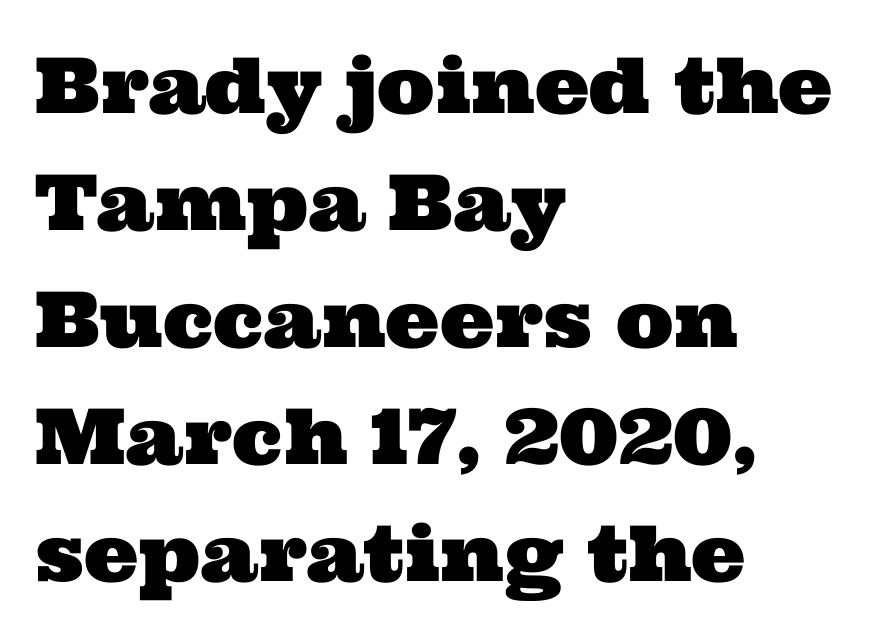
{"serif": "yes", "width": "wide", "stroke_contrast": "medium", "x_height": "medium", "monospaced": "no", "underline": "no", "align": "left", "line_spacing": "normal", "line_spacing_ratio": 1.52, "letter_spacing": "normal", "letter_spacing_em": 0.0, "glyph_px": 77}
